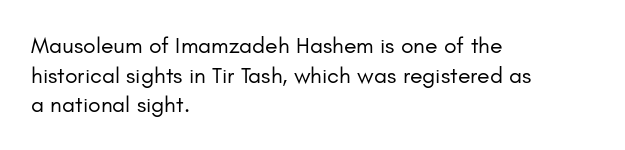
{"italic": "no", "bold": "no", "underline": "no", "align": "left", "line_spacing": "normal", "line_spacing_ratio": 1.29, "letter_spacing": "normal", "letter_spacing_em": 0.0, "glyph_px": 23}
